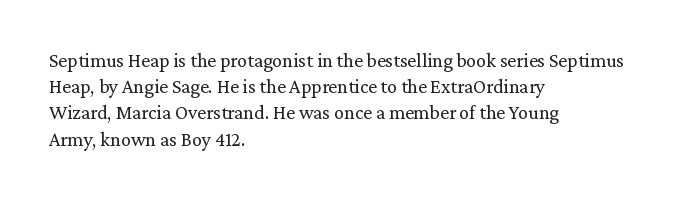
The image shows 20 px text type, upright; set left-aligned, normal line spacing (1.31x), normal letter spacing, not underlined.
